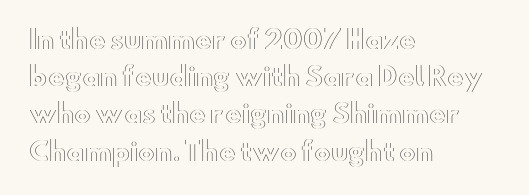
Designer's note — italics off, roman on. Compared with typical paragraphs, the rows here are spaced about the same. No word sits above an underline. Left-aligned paragraph, ragged on the right. This sample uses plain, unmodified letter spacing.
